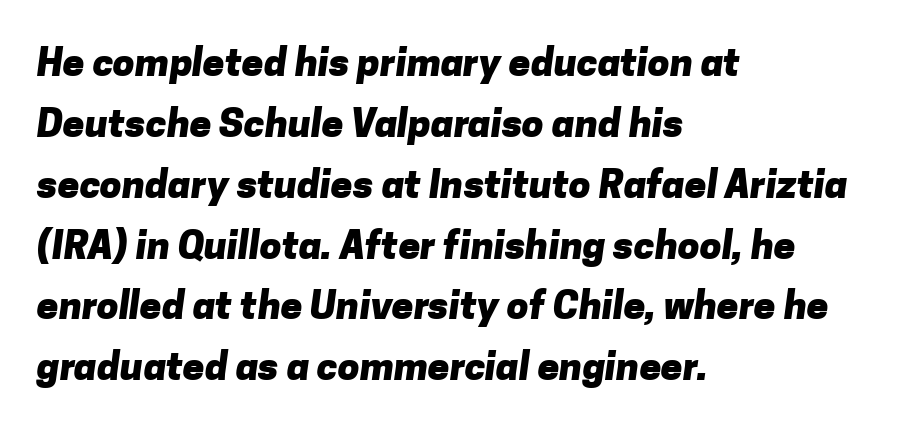
{"serif": "no", "bold": "yes", "weight": "heavy", "width": "normal", "stroke_contrast": "low", "x_height": "medium", "monospaced": "no", "underline": "no", "align": "left", "line_spacing": "normal", "line_spacing_ratio": 1.56, "letter_spacing": "normal", "letter_spacing_em": 0.0, "glyph_px": 39}
